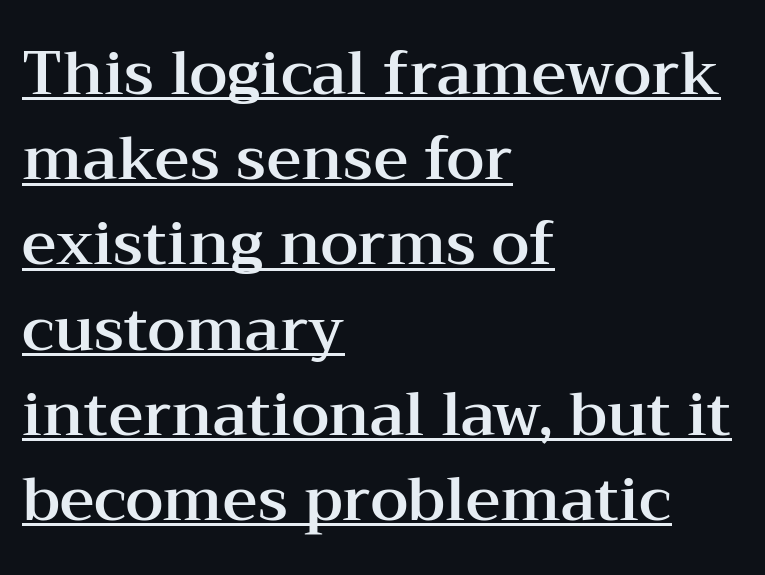
Short note: letters normally spaced. One glance says typical: line gaps are just what's usual. Looks like regular typesetting: each glyph gets only the width it needs. The rendering uses the underline text-decoration.
